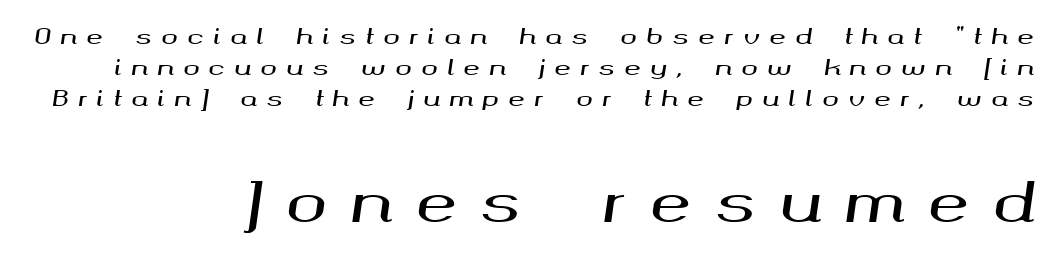
The image shows 55 px wide type, italic (leaning right); set right-aligned, normal line spacing (1.41x), unusually wide letter spacing (+0.43 em), not underlined; the second (bottom) block is 2.5x larger; medium stroke contrast and a medium x-height.
